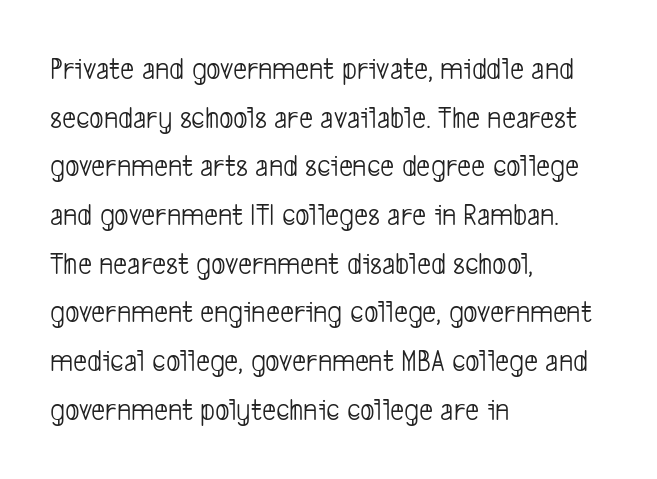
{"serif": "no", "bold": "no", "weight": "light", "width": "condensed", "stroke_contrast": "low", "x_height": "medium", "monospaced": "no", "underline": "no", "align": "left", "line_spacing": "normal", "line_spacing_ratio": 1.57, "letter_spacing": "normal", "letter_spacing_em": 0.0, "glyph_px": 31}
